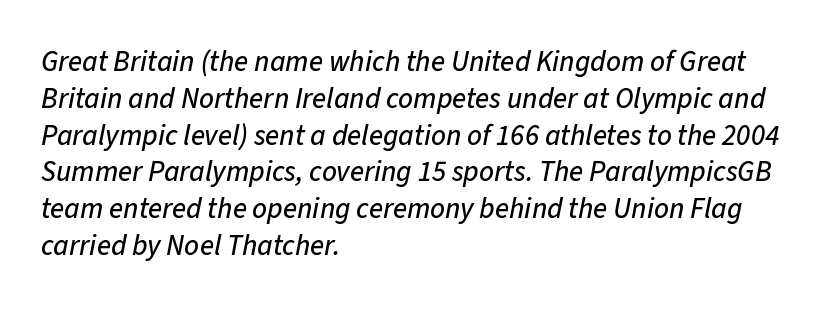
The image shows 29 px text type, italic (leaning right); set left-aligned, normal line spacing (1.27x), normal letter spacing, not underlined; low stroke contrast and a medium x-height.
